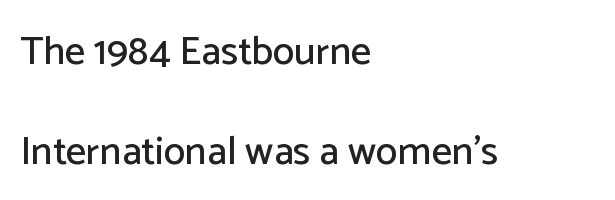
The image shows 40 px sans-serif type, upright; set left-aligned, loose line spacing (2.49x), normal letter spacing, not underlined; low stroke contrast and a medium x-height.
